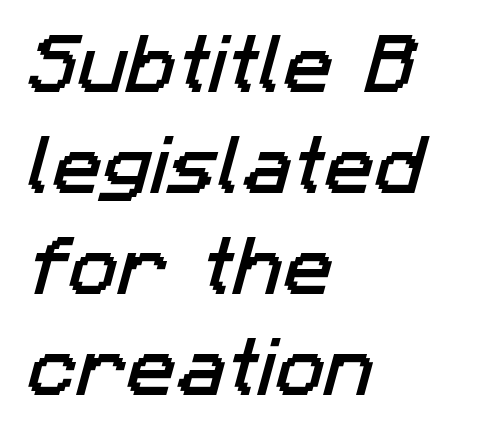
{"serif": "no", "width": "normal", "stroke_contrast": "low", "x_height": "medium", "monospaced": "no", "underline": "no", "align": "left", "line_spacing": "normal", "line_spacing_ratio": 1.53, "letter_spacing": "normal", "letter_spacing_em": 0.0, "glyph_px": 66}
